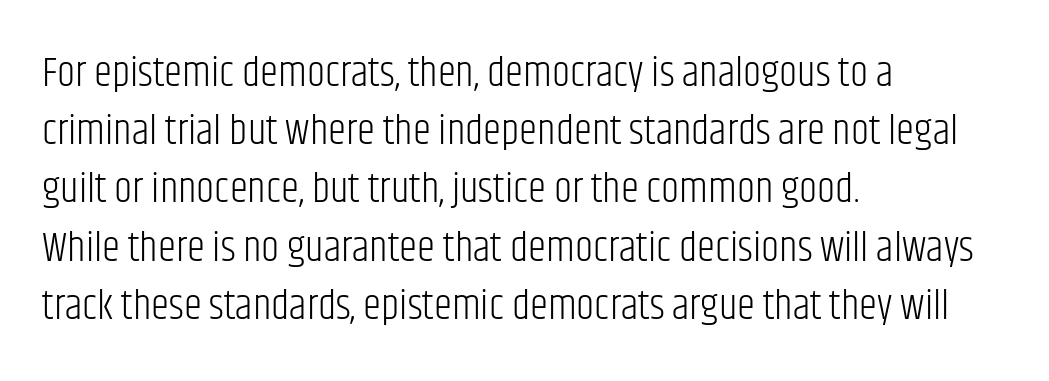
Letters have the restrained weight of plain body copy at most. A normal amount of white space separates one row of letters from the next. A typesetter would call this proportional, since set widths differ per character. This sample uses an upright cut, with every glyph sitting square on the baseline. Serif or sans? Sans — the stroke terminals are bare. Only glyphs here, with clear space below each row.
